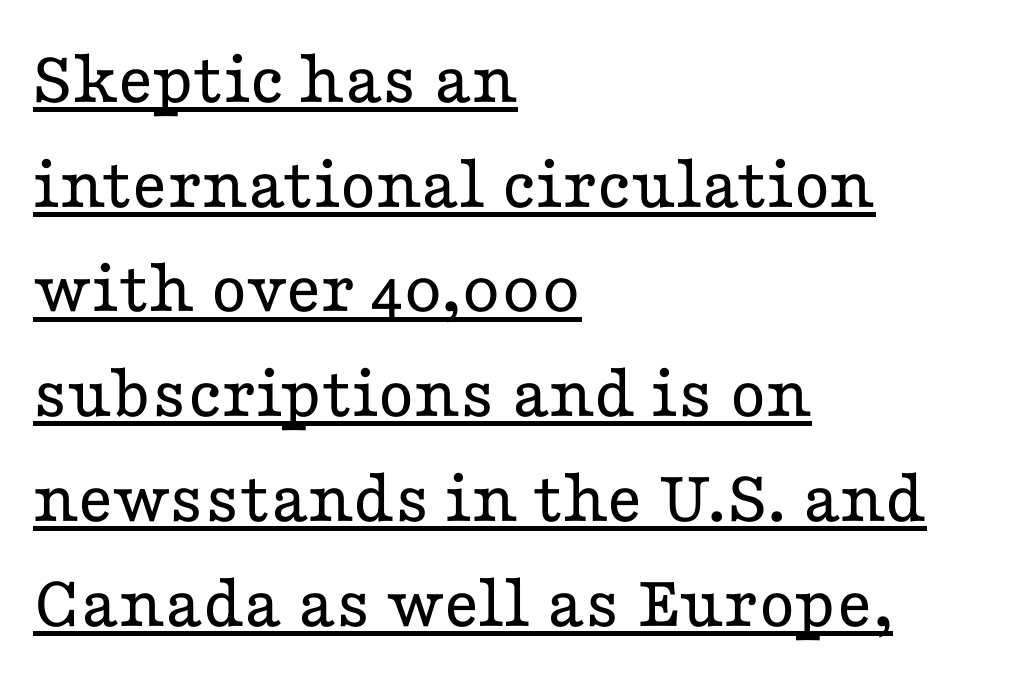
Honestly, the row spacing looks completely unremarkable. Serif or sans? Serif — the stroke terminals have little feet. The rendered words wear a rule along their underside. The typeface has the unassuming heft of standard copy or less.
